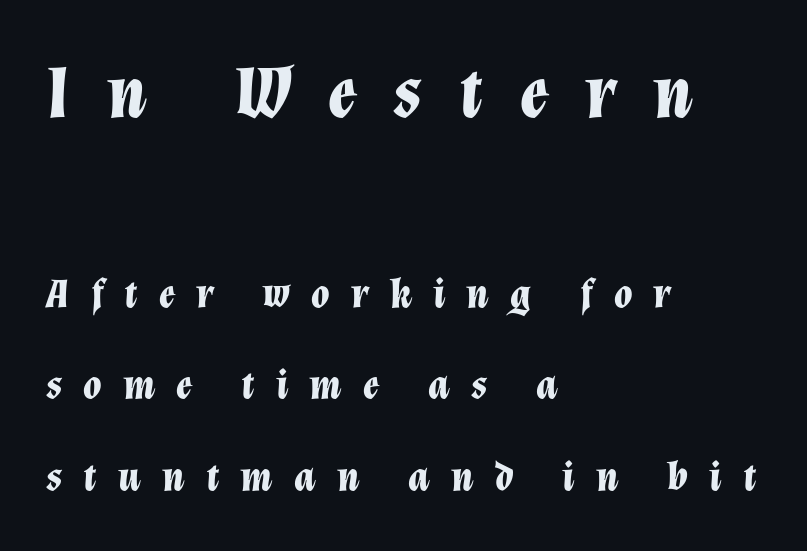
{"italic": "yes", "lean": "right", "slant_degrees": 12, "bold": "yes", "weight": "bold", "width": "normal", "stroke_contrast": "low", "x_height": "medium", "monospaced": "no", "underline": "no", "align": "left", "line_spacing": "loose", "line_spacing_ratio": 2.18, "letter_spacing": "wide", "letter_spacing_em": 0.5, "larger_block": "first", "size_ratio": 1.76, "glyph_px": 74}
